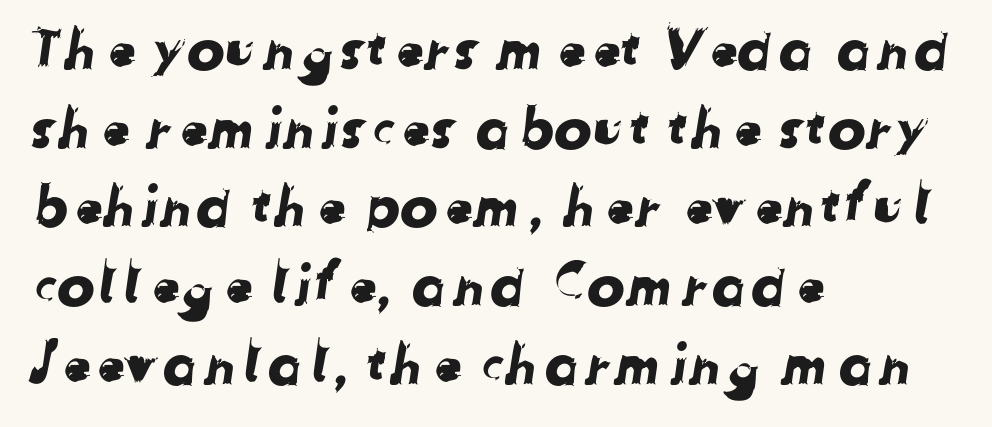
{"serif": "no", "width": "normal", "stroke_contrast": "low", "x_height": "medium", "monospaced": "no", "underline": "no", "align": "left", "line_spacing": "normal", "line_spacing_ratio": 1.38, "letter_spacing": "normal", "letter_spacing_em": 0.0, "glyph_px": 57}
